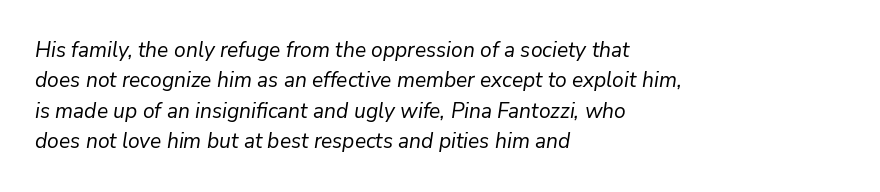
Q: Is the text bold? A: No.
Q: Is the text italic (slanted)? A: Yes, it leans right by about 9 degrees.
Q: Is the text underlined? A: No.
Q: How is the paragraph aligned? A: Left-aligned.
Q: Is the spacing between letters normal or unusually wide? A: Normal.
Q: Is the spacing between lines tight, normal or loose? A: Normal.
